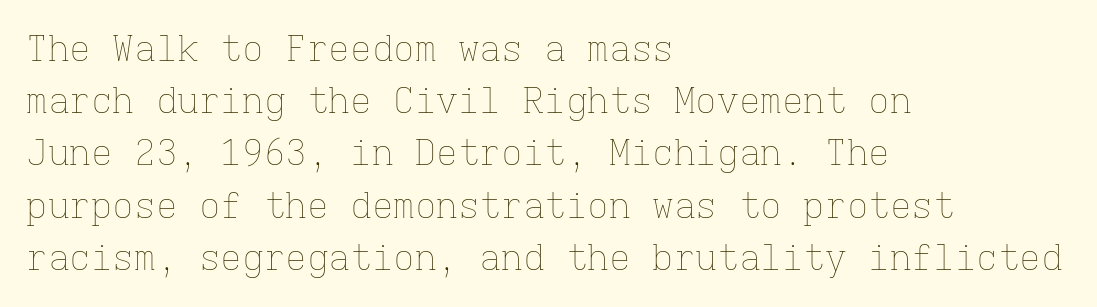
Q: Is the text bold? A: No.
Q: Is the text italic (slanted)? A: No, it is upright.
Q: Is the text underlined? A: No.
Q: How is the paragraph aligned? A: Left-aligned.
Q: Is the spacing between letters normal or unusually wide? A: Normal.
Q: Is the spacing between lines tight, normal or loose? A: Normal.
Q: Width (condensed, normal, or wide)? A: Normal.
Q: Stroke contrast? A: Low.
Q: x-height? A: Medium.
Q: Monospaced? A: Yes.
